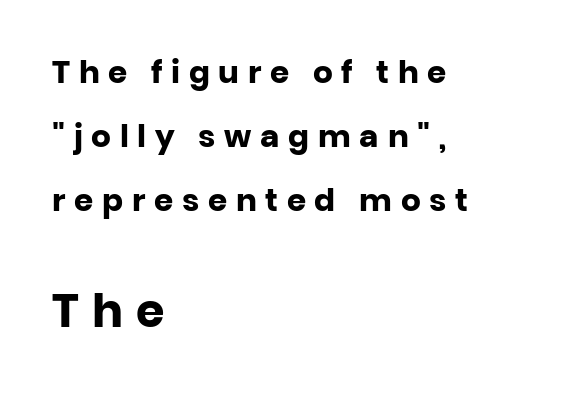
{"serif": "no", "italic": "no", "bold": "yes", "weight": "heavy", "width": "normal", "stroke_contrast": "low", "x_height": "large", "monospaced": "no", "underline": "no", "align": "left", "line_spacing": "loose", "line_spacing_ratio": 2.07, "letter_spacing": "wide", "letter_spacing_em": 0.28, "larger_block": "second", "size_ratio": 1.48, "glyph_px": 46}
